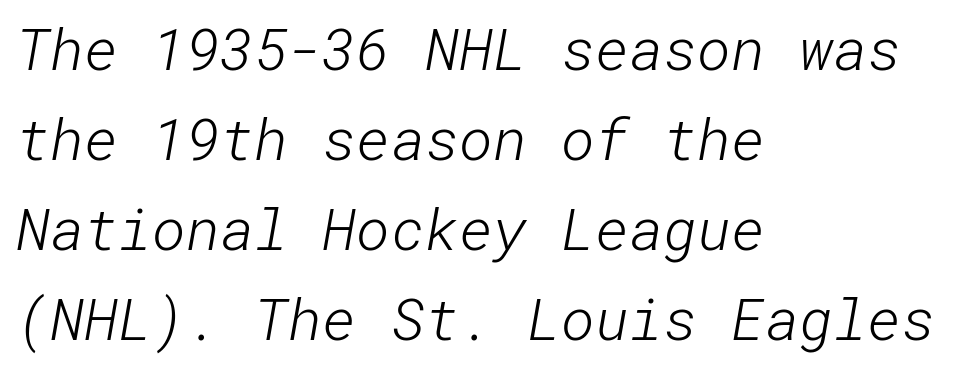
Q: Is the text bold? A: No.
Q: Is the typeface a serif or a sans-serif typeface? A: Sans-serif.
Q: Is the text underlined? A: No.
Q: How is the paragraph aligned? A: Left-aligned.
Q: Is the spacing between letters normal or unusually wide? A: Normal.
Q: Is the spacing between lines tight, normal or loose? A: Normal.
Q: Width (condensed, normal, or wide)? A: Normal.
Q: Stroke contrast? A: Low.
Q: x-height? A: Medium.
